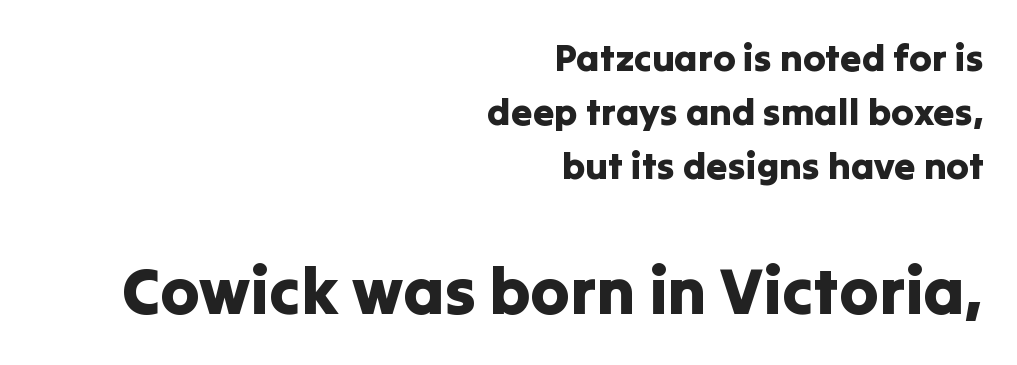
Here the designer chose a conventional face with non-uniform glyph widths. These lines sit exactly where default settings would place them. The rendering shows plain stroke endings on the letterforms — a sans-serif design. Check under the words: just untouched page. Characters follow at the spacing the type designer built in. The second block has been scaled up relative to the first.
